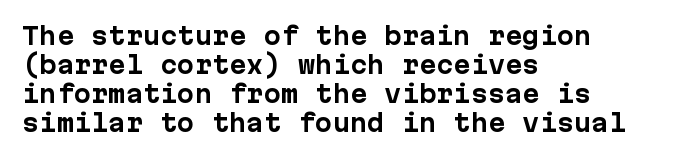
The typography opts for an upright posture over an oblique one. What weight is shown? A full bold with thick strokes. How would I describe the line gaps? Plain and ordinary. Each line starts at the same left margin while the right side varies.
